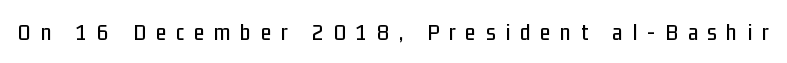
{"italic": "no", "underline": "no", "letter_spacing": "wide", "letter_spacing_em": 0.41, "glyph_px": 24}
